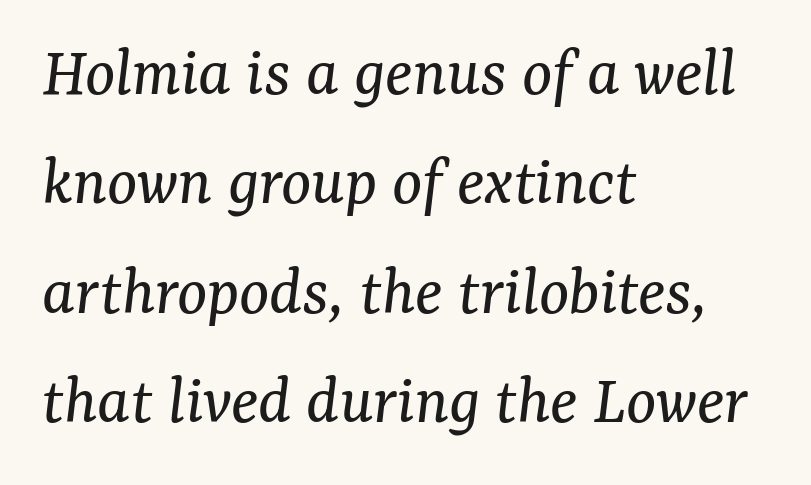
Q: Is the text bold? A: No.
Q: Is the text italic (slanted)? A: Yes, it leans right by about 7 degrees.
Q: Is the typeface a serif or a sans-serif typeface? A: Serif.
Q: Is the text underlined? A: No.
Q: How is the paragraph aligned? A: Left-aligned.
Q: Is the spacing between letters normal or unusually wide? A: Normal.
Q: Is the spacing between lines tight, normal or loose? A: Normal.
Q: Width (condensed, normal, or wide)? A: Normal.
Q: Stroke contrast? A: Medium.
Q: x-height? A: Medium.
Q: Monospaced? A: No.
